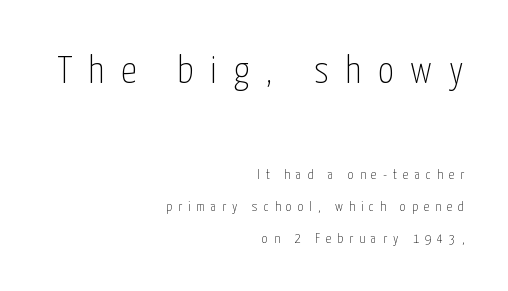
Nothing sits at the stroke ends, so this counts as sans-serif. The specimen reads as upright at a glance. Rows of type keep a wide berth in the vertical direction. Short and long lines alike share a common ending point at right. These lines are rendered in a variable-pitch font. Character size in the leading block exceeds that of the trailing block.
